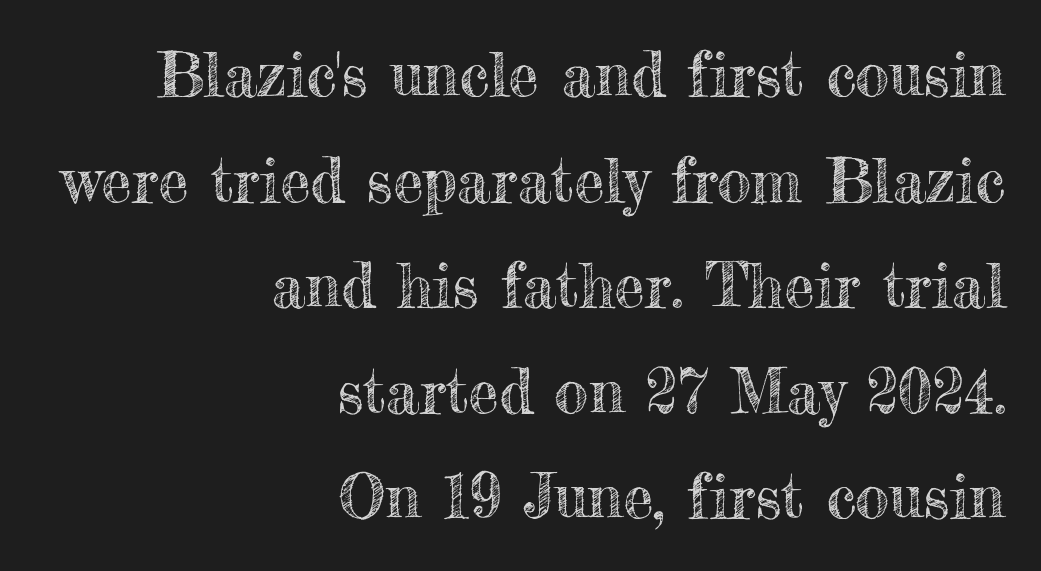
Q: Is the text italic (slanted)? A: No, it is upright.
Q: Is the text underlined? A: No.
Q: How is the paragraph aligned? A: Right-aligned.
Q: Is the spacing between letters normal or unusually wide? A: Normal.
Q: Width (condensed, normal, or wide)? A: Normal.
Q: x-height? A: Small.
Q: Monospaced? A: No.
